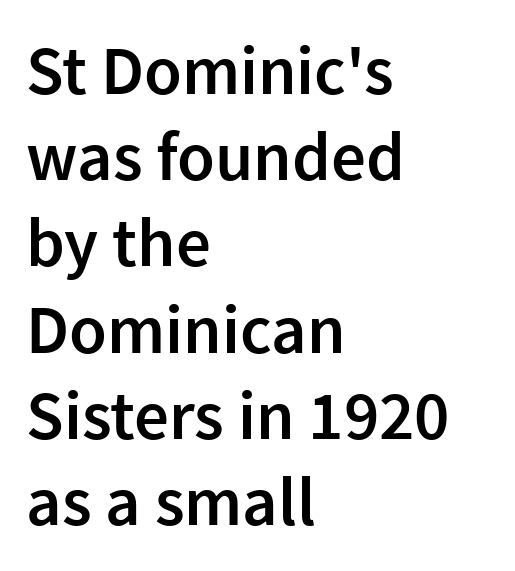
{"serif": "no", "italic": "no", "bold": "semi", "weight": "semibold", "width": "normal", "stroke_contrast": "low", "x_height": "medium", "monospaced": "no", "underline": "no", "align": "left", "line_spacing": "normal", "line_spacing_ratio": 1.25, "letter_spacing": "normal", "letter_spacing_em": 0.0, "glyph_px": 69}
